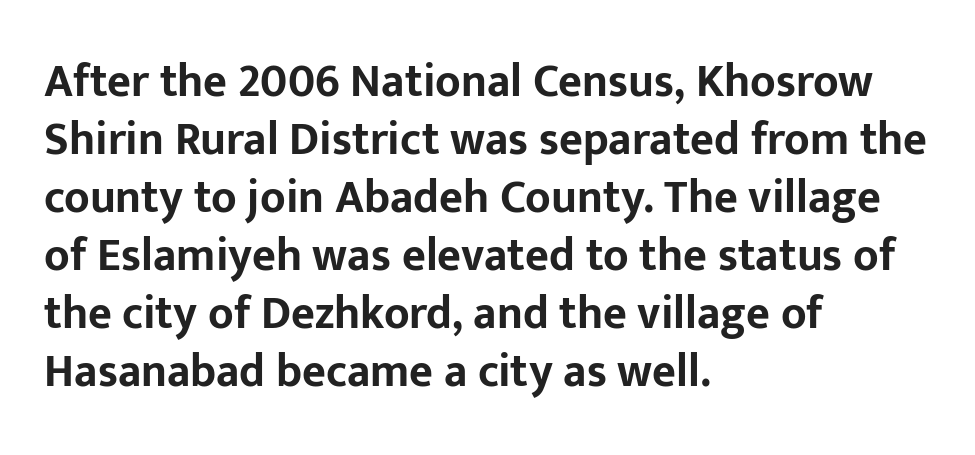
These lines carry a lot of weight — the face is fully bold. Between one letter and the next there's only the usual sliver of space. You could not count columns in this text — the font is proportionally spaced. Which margin do the lines hug? The left one — the right edge is uneven. These lines were composed using upright roman letters.
